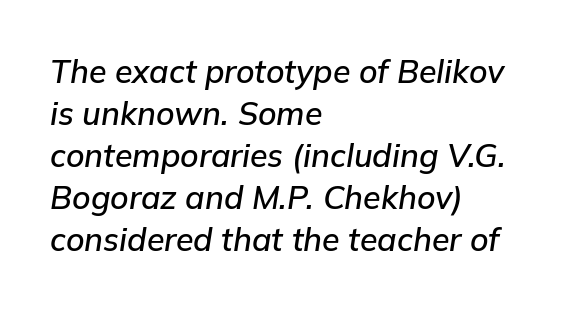
Q: Is the text italic (slanted)? A: Yes, it leans right by about 9 degrees.
Q: Is the text underlined? A: No.
Q: How is the paragraph aligned? A: Left-aligned.
Q: Is the spacing between letters normal or unusually wide? A: Normal.
Q: Is the spacing between lines tight, normal or loose? A: Normal.
Q: Width (condensed, normal, or wide)? A: Normal.
Q: Stroke contrast? A: Low.
Q: x-height? A: Medium.
Q: Monospaced? A: No.
